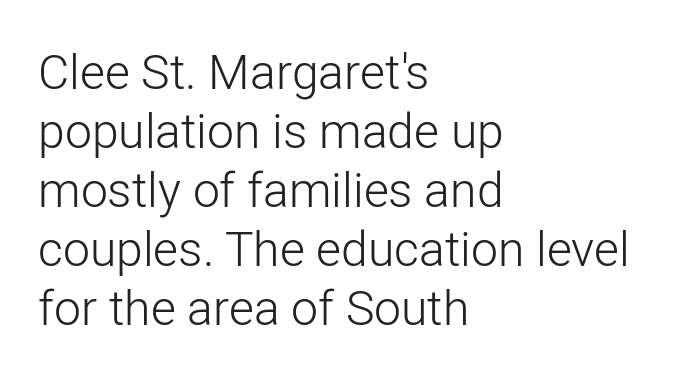
The image shows 48 px light sans-serif type, upright; set left-aligned, line spacing 1.23x, normal letter spacing, not underlined; low stroke contrast and a medium x-height.
